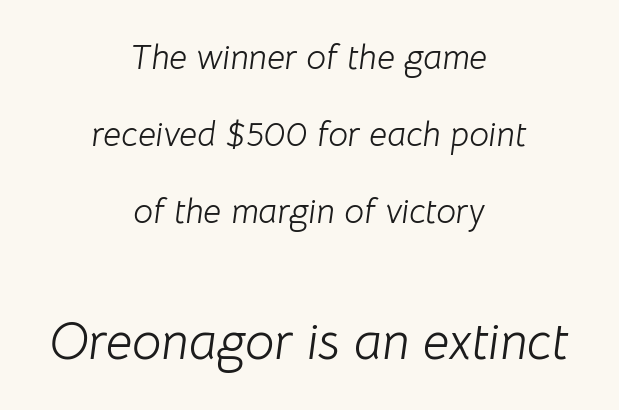
{"italic": "yes", "lean": "right", "slant_degrees": 8, "bold": "no", "weight": "light", "width": "normal", "stroke_contrast": "low", "x_height": "medium", "monospaced": "no", "underline": "no", "align": "center", "line_spacing": "loose", "line_spacing_ratio": 2.2, "letter_spacing": "normal", "letter_spacing_em": 0.0, "larger_block": "second", "size_ratio": 1.49, "glyph_px": 52}
